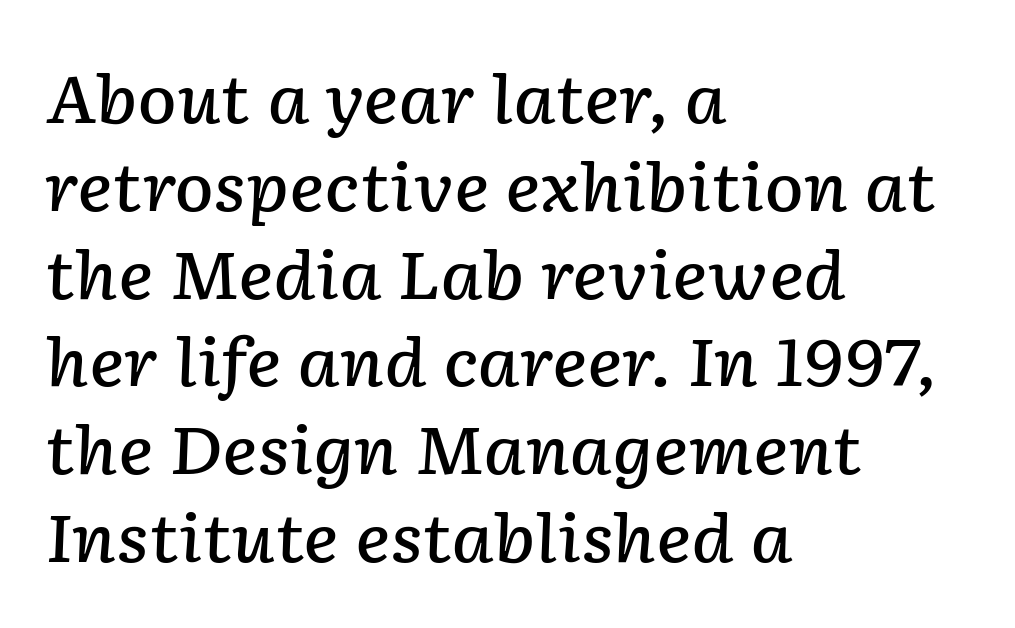
Q: Is the text bold? A: Semi-bold.
Q: Is the text italic (slanted)? A: Yes, it leans right by about 2 degrees.
Q: Is the text underlined? A: No.
Q: How is the paragraph aligned? A: Left-aligned.
Q: Is the spacing between letters normal or unusually wide? A: Normal.
Q: Is the spacing between lines tight, normal or loose? A: Normal.
Q: Width (condensed, normal, or wide)? A: Normal.
Q: Stroke contrast? A: Low.
Q: x-height? A: Medium.
Q: Monospaced? A: No.
